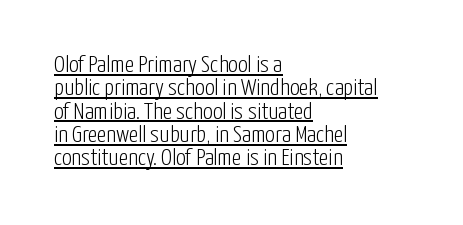
Q: Is the text bold? A: No.
Q: Is the text italic (slanted)? A: No, it is upright.
Q: Is the text underlined? A: Yes.
Q: How is the paragraph aligned? A: Left-aligned.
Q: Is the spacing between letters normal or unusually wide? A: Normal.
Q: Is the spacing between lines tight, normal or loose? A: Tight.
